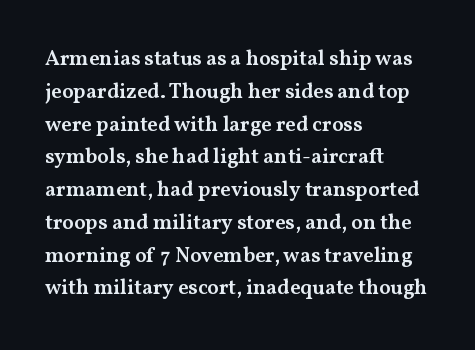
Q: Is the text bold? A: Semi-bold.
Q: Is the text italic (slanted)? A: No, it is upright.
Q: Is the text underlined? A: No.
Q: How is the paragraph aligned? A: Left-aligned.
Q: Is the spacing between letters normal or unusually wide? A: Normal.
Q: Is the spacing between lines tight, normal or loose? A: Normal.
